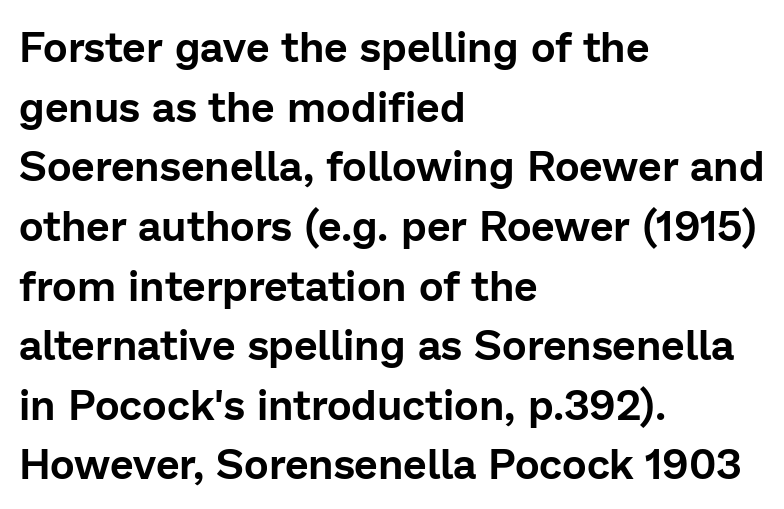
Q: Is the text italic (slanted)? A: No, it is upright.
Q: Is the typeface a serif or a sans-serif typeface? A: Sans-serif.
Q: Is the text underlined? A: No.
Q: How is the paragraph aligned? A: Left-aligned.
Q: Is the spacing between letters normal or unusually wide? A: Normal.
Q: Is the spacing between lines tight, normal or loose? A: Normal.
Q: Width (condensed, normal, or wide)? A: Normal.
Q: Stroke contrast? A: Low.
Q: x-height? A: Medium.
Q: Monospaced? A: No.
